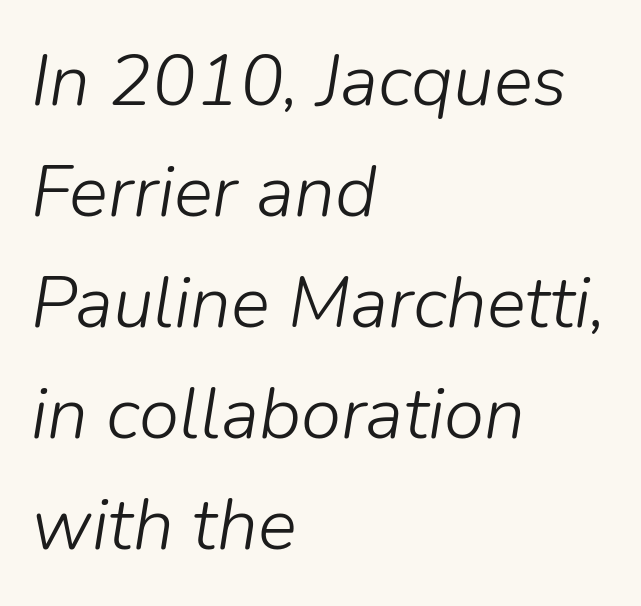
{"italic": "yes", "lean": "right", "slant_degrees": 9, "bold": "no", "weight": "light", "width": "normal", "stroke_contrast": "low", "x_height": "medium", "monospaced": "no", "underline": "no", "align": "left", "line_spacing": "normal", "line_spacing_ratio": 1.52, "letter_spacing": "normal", "letter_spacing_em": 0.0, "glyph_px": 73}
